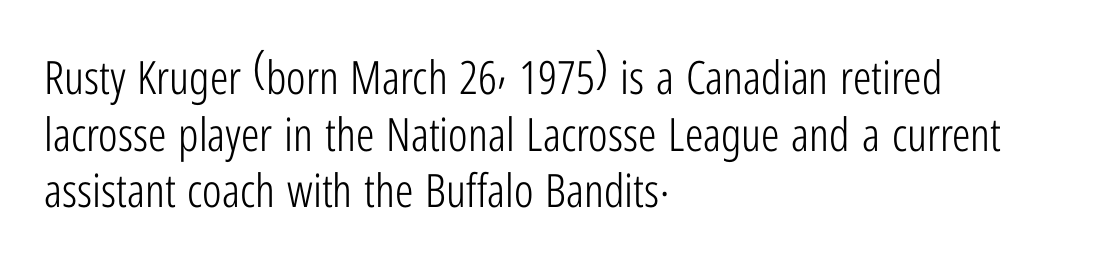
{"serif": "no", "italic": "no", "bold": "no", "weight": "light", "width": "condensed", "stroke_contrast": "low", "x_height": "medium", "monospaced": "no", "underline": "no", "align": "left", "line_spacing_ratio": 1.23, "letter_spacing": "normal", "letter_spacing_em": 0.0, "glyph_px": 46}
